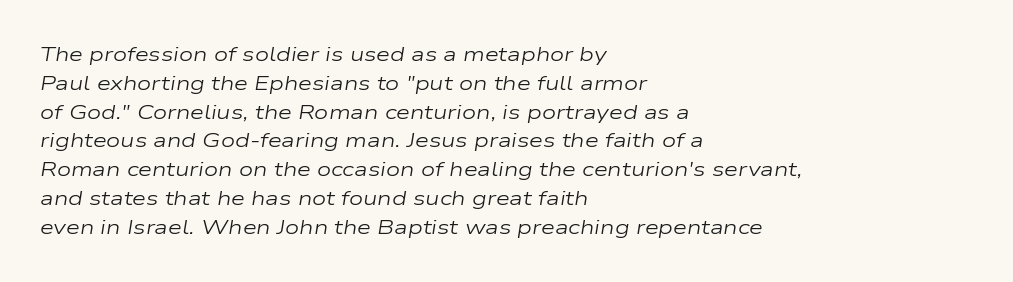
Vertically, the passage feels balanced, rows spaced as you'd expect. The strokes are not fattened; the text isn't bold. The compositor pushed each line to the left boundary. Glyph-to-glyph distance matches everyday printed text.
